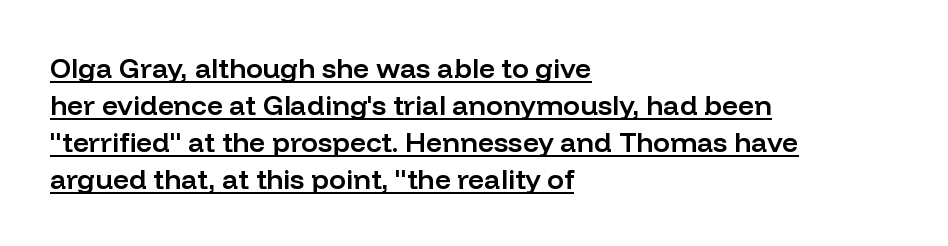
The image shows 28 px semibold sans-serif type, upright; set left-aligned, normal line spacing (1.32x), normal letter spacing, underlined; low stroke contrast and a medium x-height.
